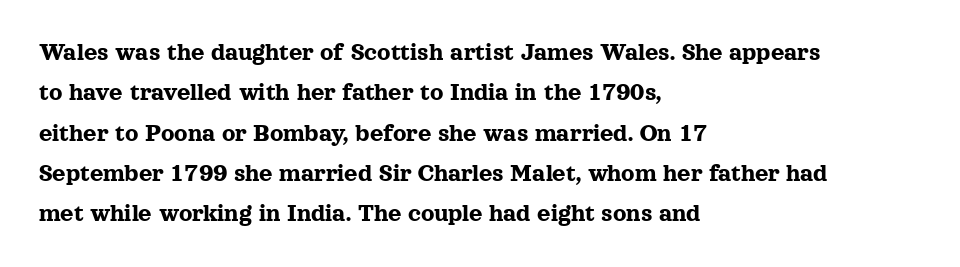
{"italic": "no", "underline": "no", "align": "left", "line_spacing": "normal", "line_spacing_ratio": 1.55, "letter_spacing": "normal", "letter_spacing_em": 0.0, "glyph_px": 26}
